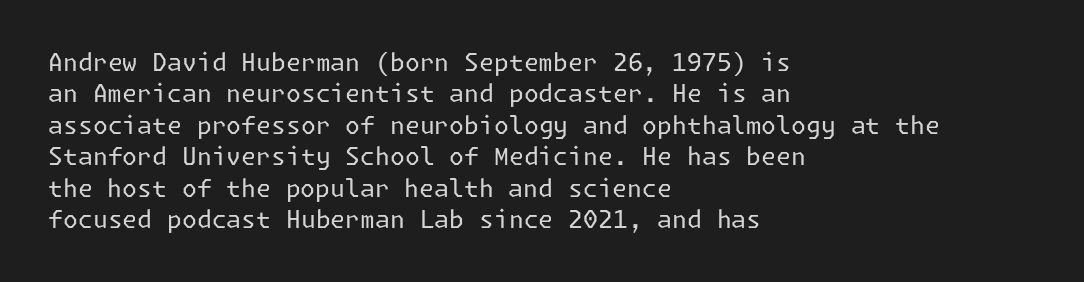
Q: Is the text bold? A: No.
Q: Is the text italic (slanted)? A: No, it is upright.
Q: Is the text underlined? A: No.
Q: How is the paragraph aligned? A: Left-aligned.
Q: Is the spacing between letters normal or unusually wide? A: Normal.
Q: Is the spacing between lines tight, normal or loose? A: Normal.
